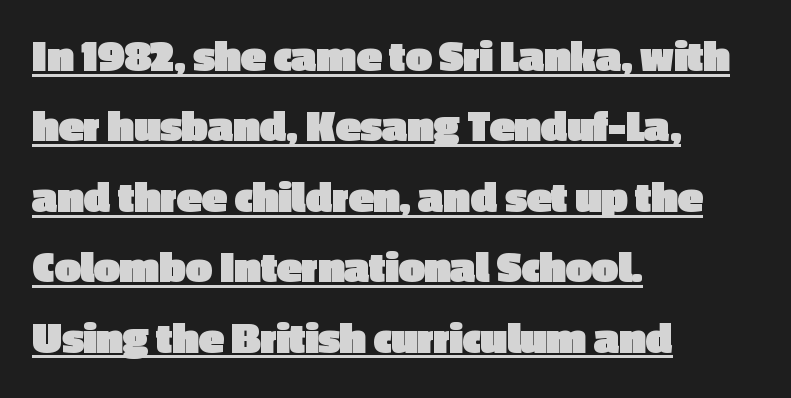
The image shows 46 px heavy sans-serif type, upright; set left-aligned, normal line spacing (1.53x), normal letter spacing, underlined; a medium x-height.
